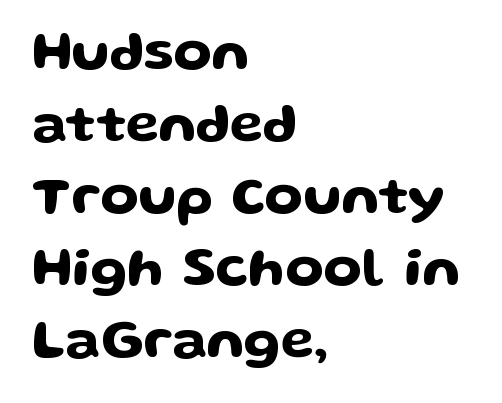
{"serif": "no", "italic": "no", "width": "wide", "stroke_contrast": "low", "x_height": "medium", "monospaced": "no", "underline": "no", "align": "left", "line_spacing": "normal", "line_spacing_ratio": 1.31, "letter_spacing": "normal", "letter_spacing_em": 0.0, "glyph_px": 55}
